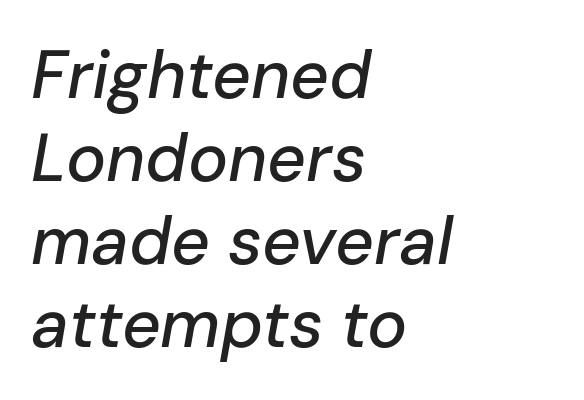
Q: Is the text italic (slanted)? A: Yes, it leans right by about 10 degrees.
Q: Is the text underlined? A: No.
Q: How is the paragraph aligned? A: Left-aligned.
Q: Is the spacing between letters normal or unusually wide? A: Normal.
Q: Width (condensed, normal, or wide)? A: Normal.
Q: Stroke contrast? A: Low.
Q: x-height? A: Medium.
Q: Monospaced? A: No.
